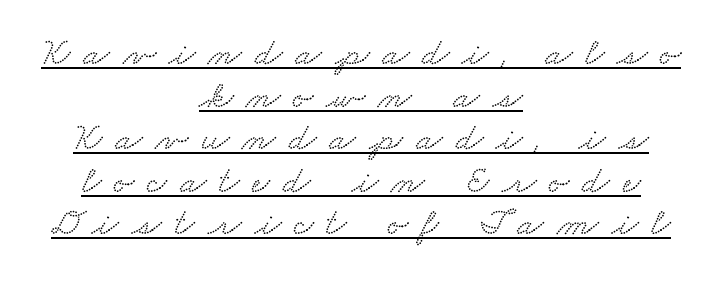
{"width": "wide", "stroke_contrast": "low", "x_height": "small", "monospaced": "no", "underline": "yes", "align": "center", "line_spacing": "tight", "line_spacing_ratio": 1.09, "letter_spacing": "wide", "letter_spacing_em": 0.33, "glyph_px": 39}
